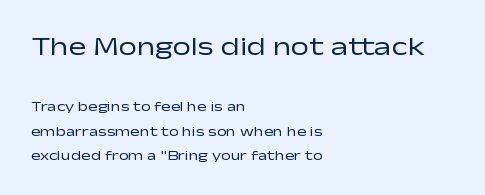
The image shows 26 px text type, upright; set left-aligned, line spacing 1.77x, normal letter spacing, not underlined; the first (top) block is 1.86x larger.
